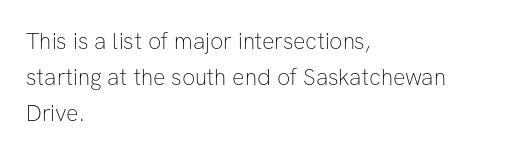
The image shows 23 px text type, upright; set left-aligned, normal line spacing (1.57x), normal letter spacing, not underlined.
